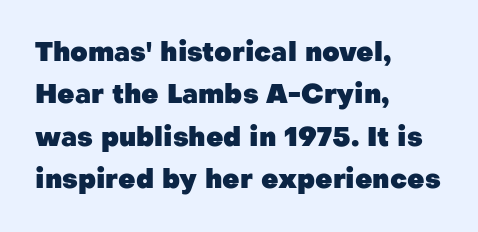
{"italic": "no", "bold": "yes", "underline": "no", "align": "left", "line_spacing": "normal", "line_spacing_ratio": 1.57, "letter_spacing": "normal", "letter_spacing_em": 0.0, "glyph_px": 27}
